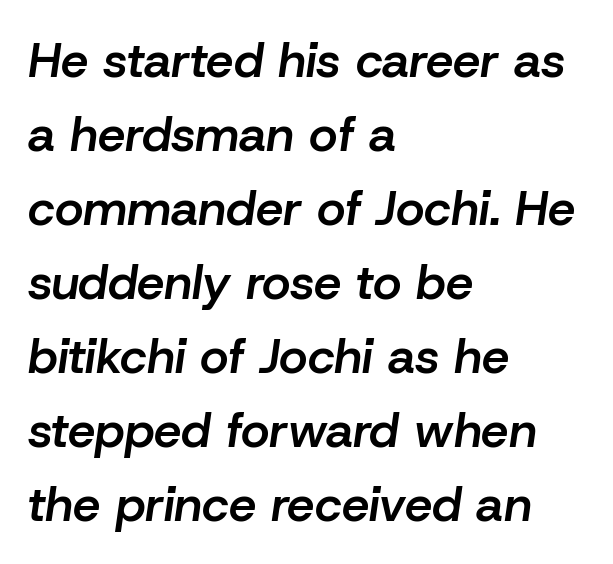
{"italic": "yes", "lean": "right", "slant_degrees": 8, "bold": "semi", "weight": "semibold", "width": "normal", "stroke_contrast": "low", "x_height": "medium", "monospaced": "no", "underline": "no", "align": "left", "line_spacing": "normal", "line_spacing_ratio": 1.51, "letter_spacing": "normal", "letter_spacing_em": 0.0, "glyph_px": 49}
